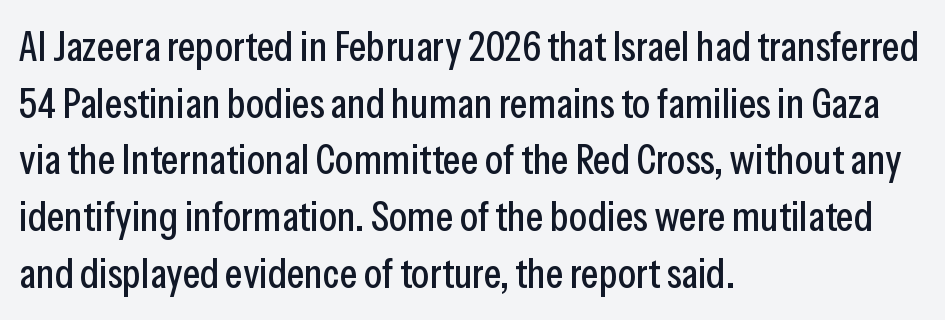
Q: Is the text italic (slanted)? A: No, it is upright.
Q: Is the typeface a serif or a sans-serif typeface? A: Sans-serif.
Q: Is the text underlined? A: No.
Q: How is the paragraph aligned? A: Left-aligned.
Q: Is the spacing between letters normal or unusually wide? A: Normal.
Q: Is the spacing between lines tight, normal or loose? A: Normal.
Q: Width (condensed, normal, or wide)? A: Condensed.
Q: Stroke contrast? A: Low.
Q: x-height? A: Medium.
Q: Monospaced? A: No.
